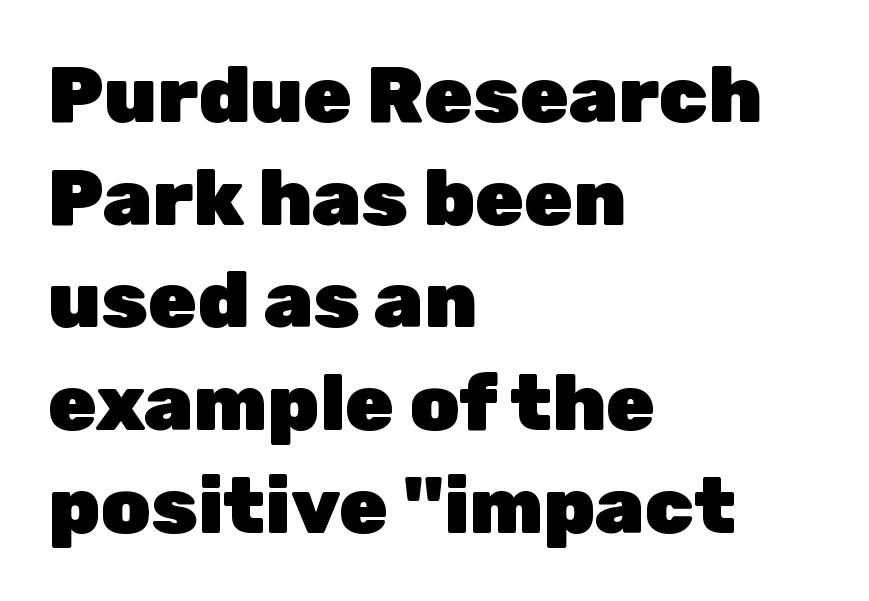
{"serif": "no", "italic": "no", "bold": "yes", "weight": "heavy", "width": "normal", "stroke_contrast": "low", "x_height": "medium", "monospaced": "no", "underline": "no", "align": "left", "line_spacing": "normal", "line_spacing_ratio": 1.3, "letter_spacing": "normal", "letter_spacing_em": 0.0, "glyph_px": 79}
